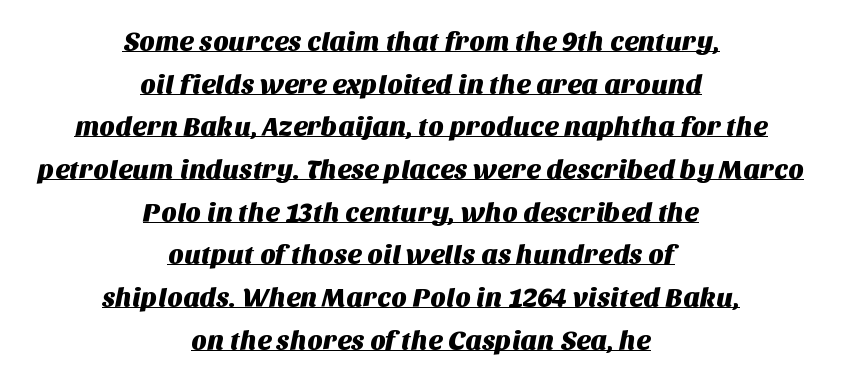
Underline: present. The letters sit at their default tracking, neither squeezed nor spread. How would I describe the line gaps? Plain and ordinary. Is the block centered? Yes — each line is placed symmetrically about the middle.
